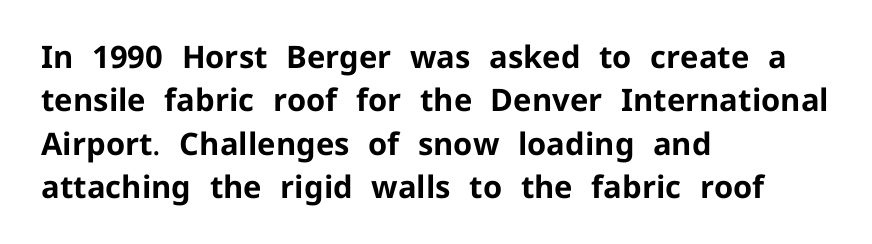
Underlining? Definitely not there. Short and long lines alike share a common starting point at left. Compared with typical paragraphs, the rows here are spaced about the same. This rendering leaves character spacing at its baseline value. Italic: no, the glyphs are upright roman.
